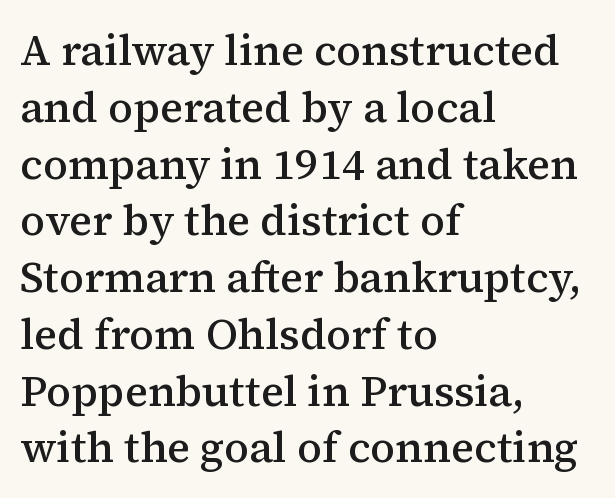
Q: Is the text bold? A: Semi-bold.
Q: Is the text italic (slanted)? A: No, it is upright.
Q: Is the typeface a serif or a sans-serif typeface? A: Serif.
Q: Is the text underlined? A: No.
Q: How is the paragraph aligned? A: Left-aligned.
Q: Is the spacing between letters normal or unusually wide? A: Normal.
Q: Is the spacing between lines tight, normal or loose? A: Normal.
Q: Width (condensed, normal, or wide)? A: Normal.
Q: Stroke contrast? A: Medium.
Q: x-height? A: Medium.
Q: Monospaced? A: No.
